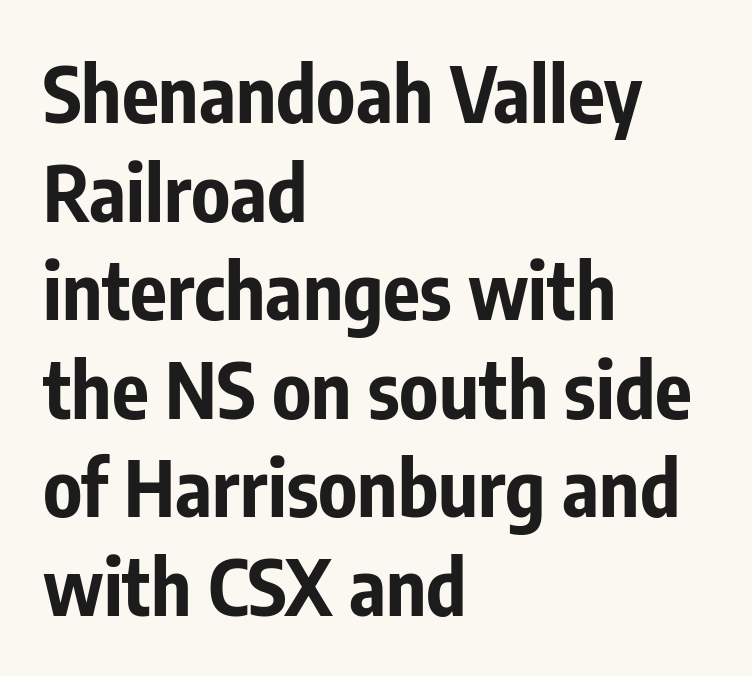
{"serif": "no", "italic": "no", "bold": "yes", "weight": "bold", "width": "condensed", "stroke_contrast": "low", "x_height": "medium", "monospaced": "no", "underline": "no", "align": "left", "line_spacing": "normal", "line_spacing_ratio": 1.28, "letter_spacing": "normal", "letter_spacing_em": 0.0, "glyph_px": 77}
